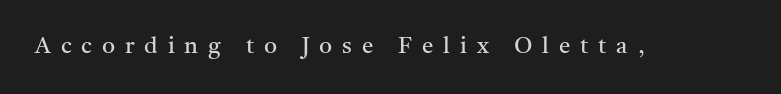
Q: Is the text bold? A: No.
Q: Is the text italic (slanted)? A: No, it is upright.
Q: Is the text underlined? A: No.
Q: Is the spacing between letters normal or unusually wide? A: Unusually wide.
